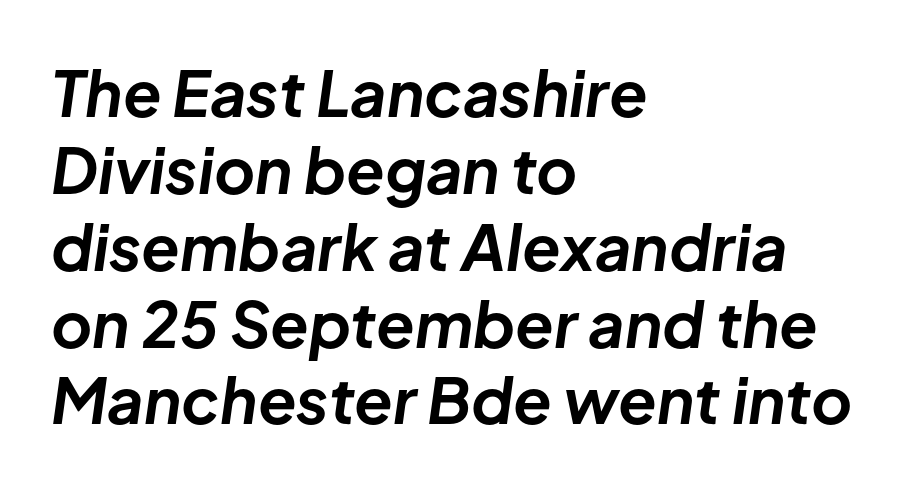
Casual observation: everything's shoved over to the left. There is no visible air inserted between adjacent glyphs. The strokes are fattened all the way to bold. Character widths vary here, with narrow letters taking less room than wide ones. Descenders hang freely into open space.
